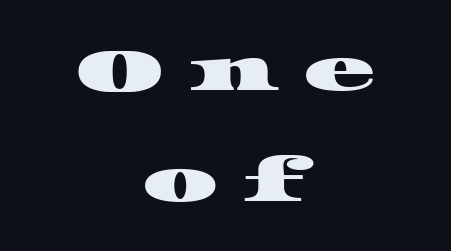
The image shows 60 px wide serif type; set centered, line spacing 1.85x, unusually wide letter spacing (+0.41 em), not underlined; high stroke contrast and a large x-height.
